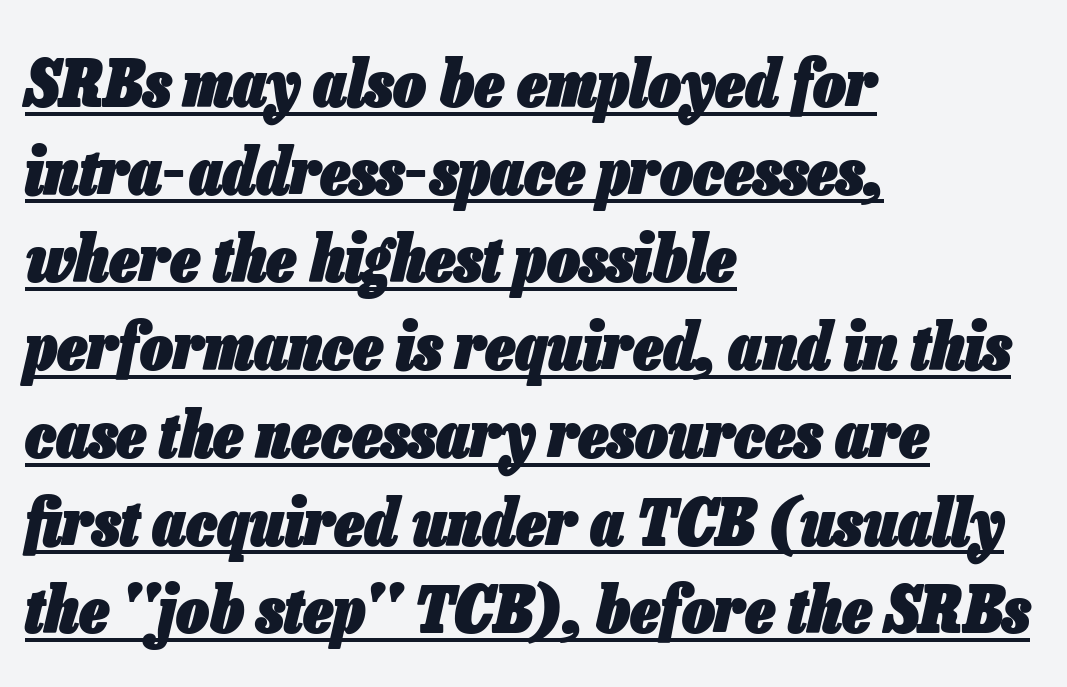
Is there much room between lines? A standard amount, neither cramped nor airy. Is the letter spacing exaggerated? No — it looks like the ordinary default. These lines are rendered in a variable-pitch font. The whole block is typeset with a tilt. Set as a true bold cut, around the 700 mark. The string is rendered with underlining switched on.
